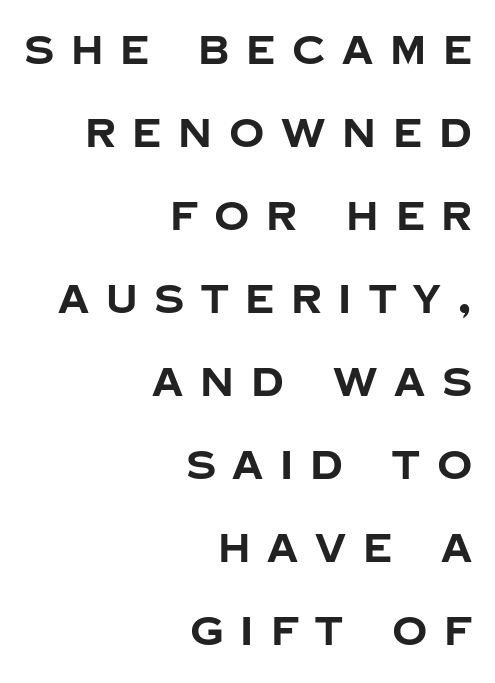
{"serif": "no", "italic": "no", "bold": "yes", "weight": "bold", "width": "normal", "stroke_contrast": "low", "x_height": "large", "monospaced": "no", "underline": "no", "align": "right", "line_spacing": "loose", "line_spacing_ratio": 2.13, "letter_spacing": "wide", "letter_spacing_em": 0.43, "glyph_px": 39}
